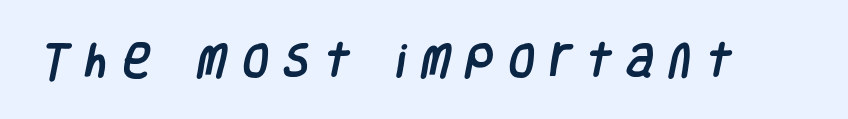
Q: Is the typeface a serif or a sans-serif typeface? A: Sans-serif.
Q: Is the text underlined? A: No.
Q: Is the spacing between letters normal or unusually wide? A: Unusually wide.
Q: Width (condensed, normal, or wide)? A: Condensed.
Q: Stroke contrast? A: Low.
Q: x-height? A: Large.
Q: Monospaced? A: No.
